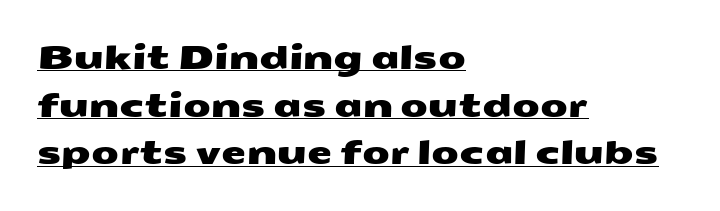
The image shows 32 px wide sans-serif type; set left-aligned, normal line spacing (1.49x), normal letter spacing, underlined; medium stroke contrast and a medium x-height.
